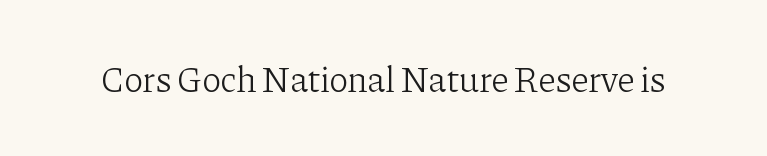
{"serif": "yes", "italic": "no", "bold": "no", "weight": "light", "width": "normal", "stroke_contrast": "low", "x_height": "medium", "monospaced": "no", "underline": "no", "letter_spacing": "normal", "letter_spacing_em": 0.0, "glyph_px": 36}
